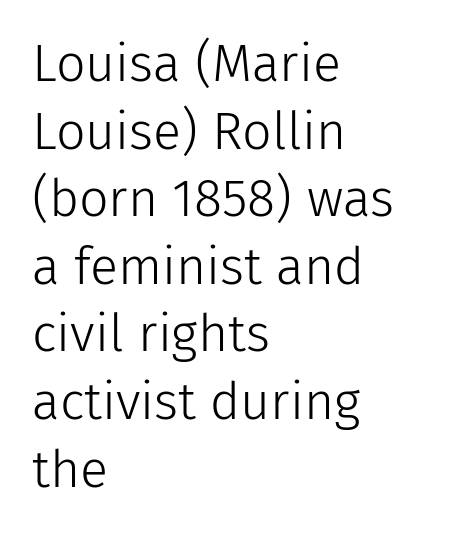
{"serif": "no", "italic": "no", "bold": "no", "weight": "light", "width": "normal", "stroke_contrast": "low", "x_height": "medium", "monospaced": "no", "underline": "no", "align": "left", "line_spacing": "normal", "line_spacing_ratio": 1.3, "letter_spacing": "normal", "letter_spacing_em": 0.0, "glyph_px": 52}
